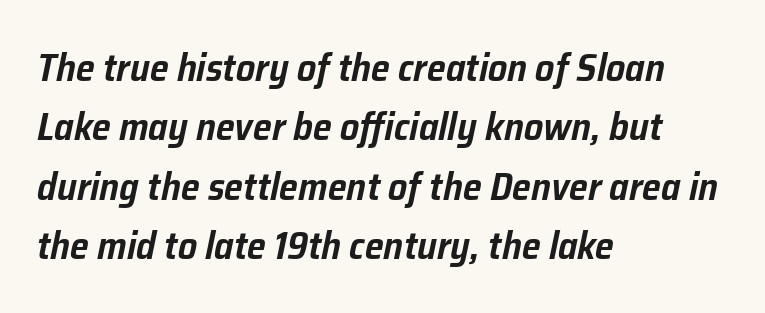
All the whitespace from short lines collects on the right. Words appear dense and cohesive because spacing is normal. These lines are rendered in a variable-pitch font. When letters slant like this, we call the style italic.
